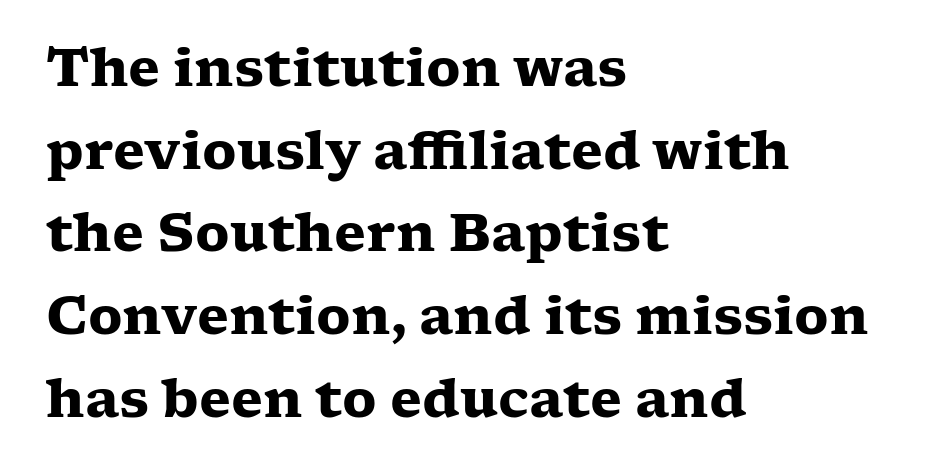
The image shows 52 px heavy, wide serif type, upright; set left-aligned, normal line spacing (1.59x), normal letter spacing, not underlined; low stroke contrast and a medium x-height.
